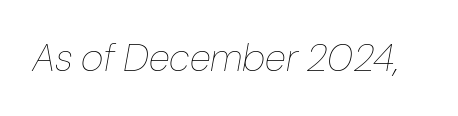
Q: Is the text bold? A: No.
Q: Is the text italic (slanted)? A: Yes, it leans right by about 10 degrees.
Q: Is the text underlined? A: No.
Q: Is the spacing between letters normal or unusually wide? A: Normal.
Q: Width (condensed, normal, or wide)? A: Normal.
Q: Stroke contrast? A: Low.
Q: x-height? A: Medium.
Q: Monospaced? A: No.
